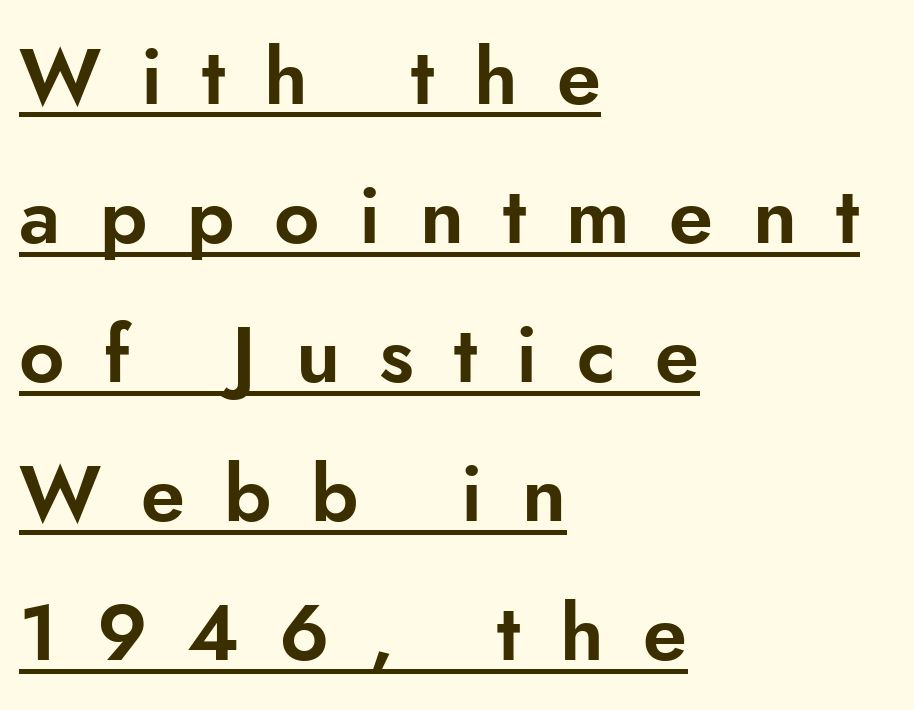
{"serif": "no", "italic": "no", "width": "normal", "stroke_contrast": "low", "x_height": "small", "monospaced": "no", "underline": "yes", "align": "left", "line_spacing_ratio": 1.76, "letter_spacing": "wide", "letter_spacing_em": 0.5, "glyph_px": 79}
